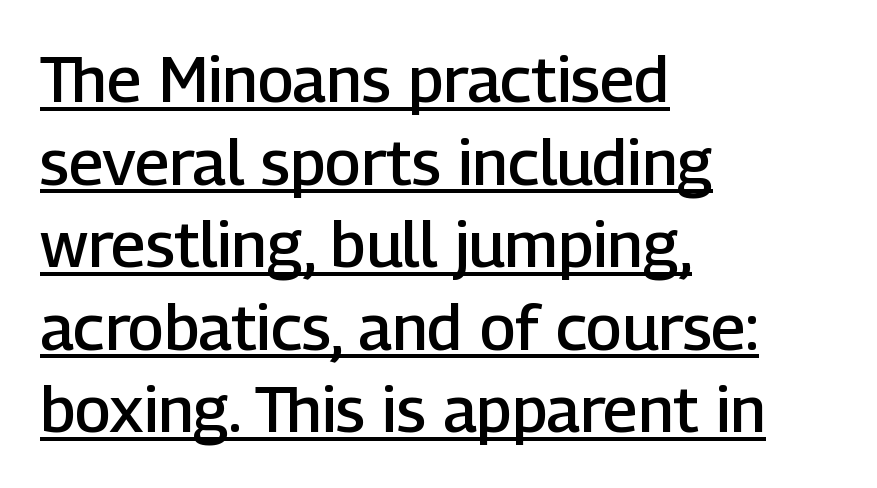
Q: Is the text bold? A: Semi-bold.
Q: Is the text italic (slanted)? A: No, it is upright.
Q: Is the typeface a serif or a sans-serif typeface? A: Sans-serif.
Q: Is the text underlined? A: Yes.
Q: How is the paragraph aligned? A: Left-aligned.
Q: Is the spacing between letters normal or unusually wide? A: Normal.
Q: Is the spacing between lines tight, normal or loose? A: Normal.
Q: Width (condensed, normal, or wide)? A: Normal.
Q: Stroke contrast? A: Low.
Q: x-height? A: Medium.
Q: Monospaced? A: No.
